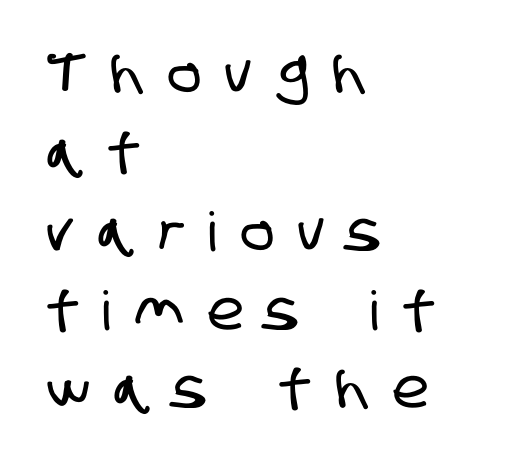
The image shows 54 px condensed sans-serif type; set left-aligned, normal line spacing (1.46x), unusually wide letter spacing (+0.46 em), not underlined; low stroke contrast and a large x-height.
